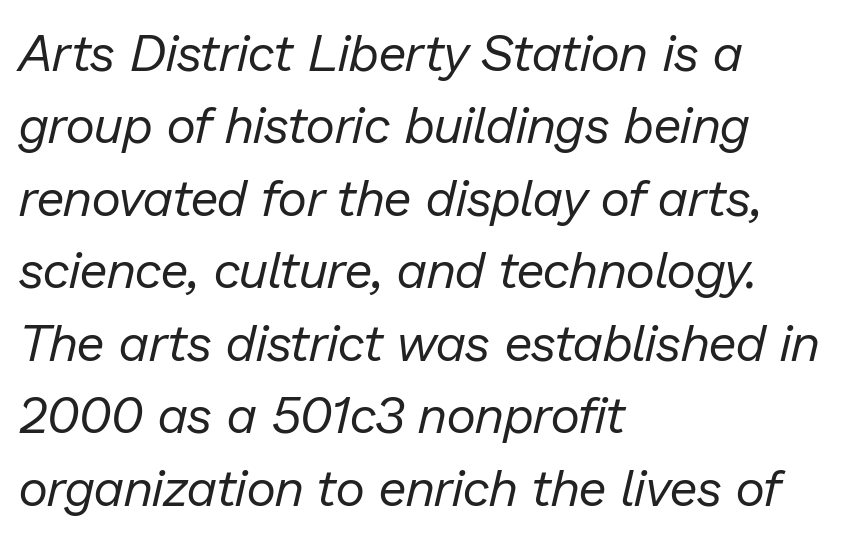
The image shows 51 px regular-weight type, italic (leaning right); set left-aligned, normal line spacing (1.42x), normal letter spacing, not underlined; low stroke contrast and a medium x-height.
